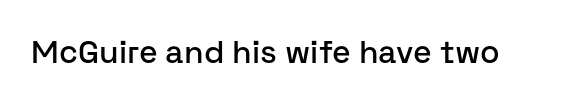
{"serif": "no", "italic": "no", "width": "normal", "stroke_contrast": "low", "x_height": "medium", "monospaced": "no", "underline": "no", "letter_spacing": "normal", "letter_spacing_em": 0.0, "glyph_px": 32}
